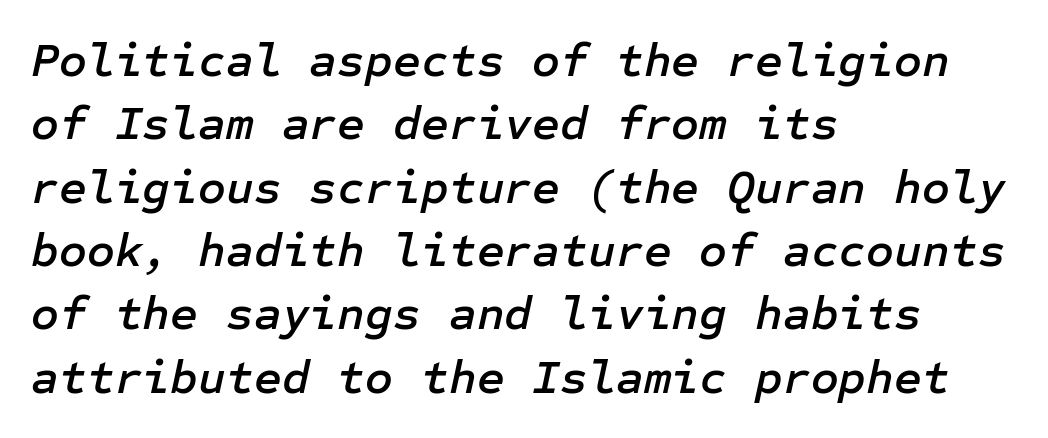
{"italic": "yes", "lean": "right", "slant_degrees": 12, "width": "normal", "stroke_contrast": "low", "x_height": "medium", "underline": "no", "align": "left", "line_spacing": "normal", "line_spacing_ratio": 1.32, "letter_spacing": "normal", "letter_spacing_em": 0.0, "glyph_px": 48}
